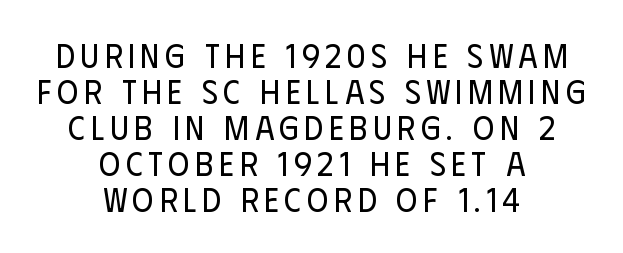
The image shows 33 px regular-weight, condensed sans-serif type, upright; set centered, tight line spacing (1.09x), not underlined; low stroke contrast and a large x-height.
